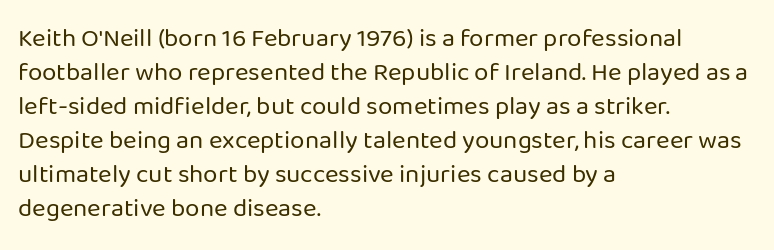
Q: Is the text bold? A: No.
Q: Is the text italic (slanted)? A: No, it is upright.
Q: Is the text underlined? A: No.
Q: How is the paragraph aligned? A: Left-aligned.
Q: Is the spacing between letters normal or unusually wide? A: Normal.
Q: Is the spacing between lines tight, normal or loose? A: Normal.
